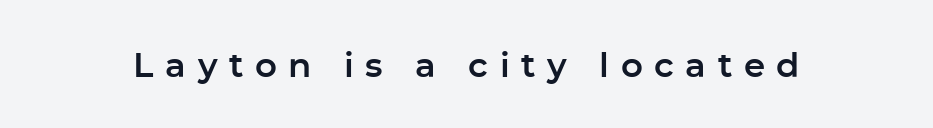
No italicization has been applied; the sample stays upright. Students, note that the glyphs here are deliberately spaced far apart. Here the designer chose a conventional face with non-uniform glyph widths. Decoration check: the copy has no underline.
